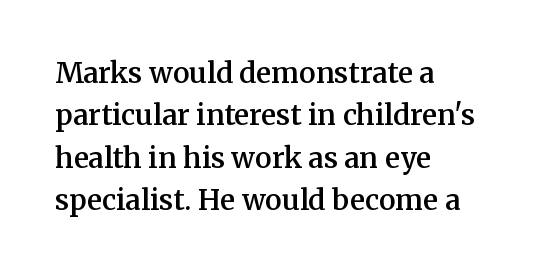
{"serif": "yes", "italic": "no", "bold": "semi", "weight": "semibold", "width": "normal", "stroke_contrast": "medium", "x_height": "medium", "monospaced": "no", "underline": "no", "align": "left", "line_spacing": "normal", "line_spacing_ratio": 1.51, "letter_spacing": "normal", "letter_spacing_em": 0.0, "glyph_px": 28}
